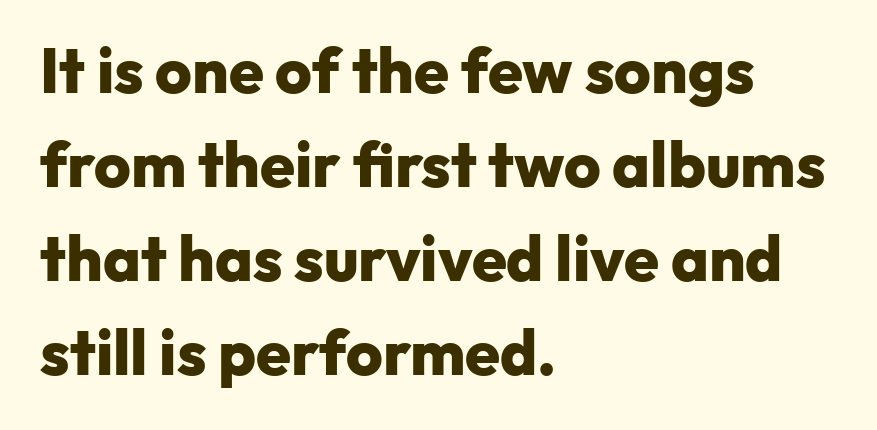
{"serif": "no", "italic": "no", "bold": "yes", "weight": "heavy", "width": "normal", "stroke_contrast": "low", "x_height": "medium", "monospaced": "no", "underline": "no", "align": "left", "line_spacing": "normal", "line_spacing_ratio": 1.49, "letter_spacing": "normal", "letter_spacing_em": 0.0, "glyph_px": 63}
